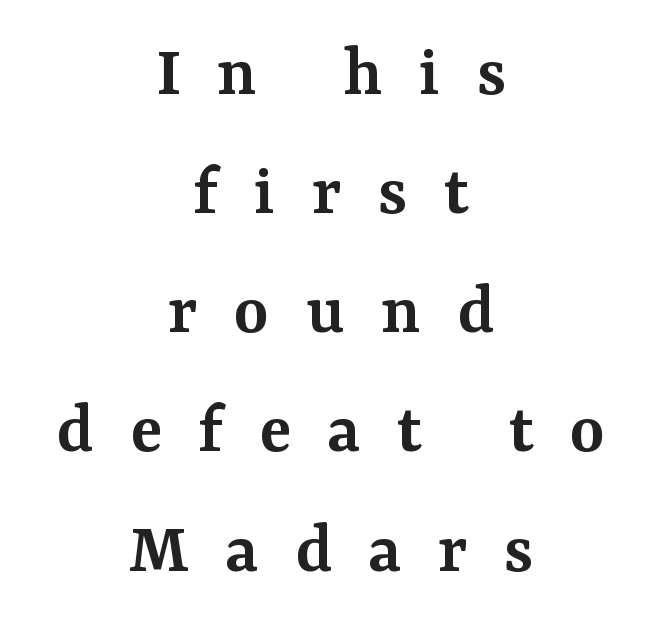
{"serif": "yes", "italic": "no", "bold": "semi", "weight": "semibold", "width": "normal", "stroke_contrast": "medium", "x_height": "medium", "monospaced": "no", "underline": "no", "align": "center", "line_spacing": "normal", "line_spacing_ratio": 1.61, "letter_spacing": "wide", "letter_spacing_em": 0.49, "glyph_px": 74}
